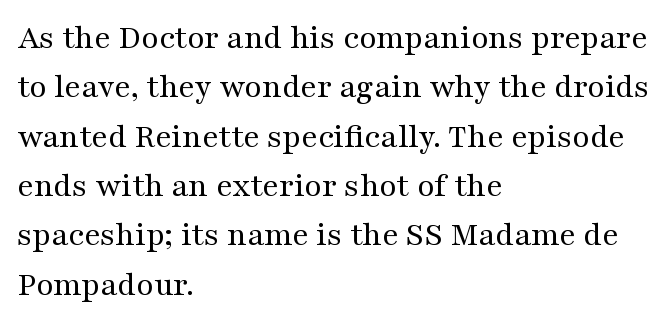
The gaps between neighbouring characters are ordinary and unremarkable. Does the copy run flush right? No — it runs flush left. The lettering holds an erect, upright posture throughout. The weight would be labelled regular, book, light, or lighter still. The passage shown stacks its lines at a standard gap.
